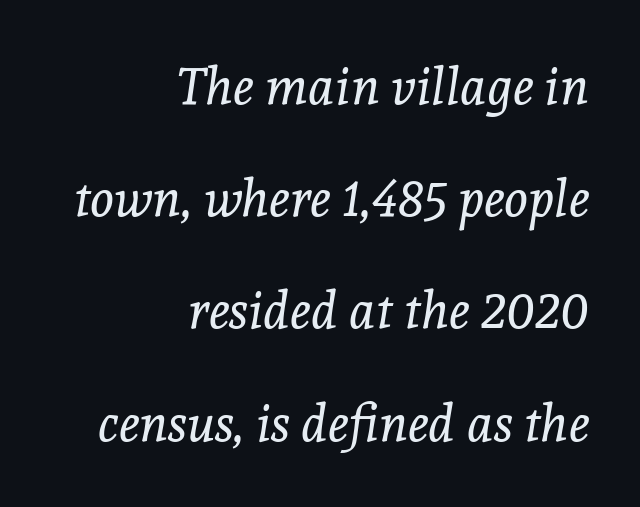
The image shows 51 px regular-weight serif type, italic (leaning right); set right-aligned, loose line spacing (2.2x), normal letter spacing, not underlined; a medium x-height.
